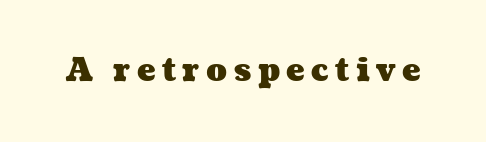
The image shows 31 px heavy, wide type; set unusually wide letter spacing (+0.21 em), not underlined; medium stroke contrast and a medium x-height.
